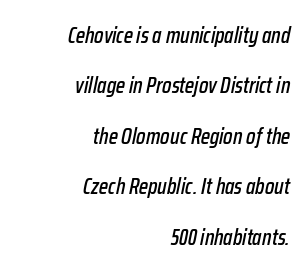
{"italic": "yes", "lean": "right", "slant_degrees": 12, "underline": "no", "align": "right", "line_spacing": "loose", "line_spacing_ratio": 2.29, "letter_spacing": "normal", "letter_spacing_em": 0.0, "glyph_px": 22}
